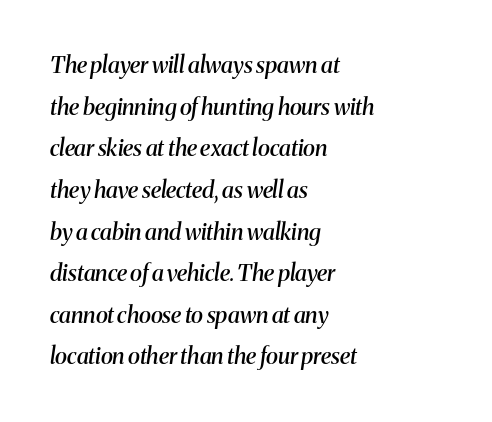
The image shows 23 px text type, italic (leaning right); set left-aligned, line spacing 1.81x, normal letter spacing, not underlined.
